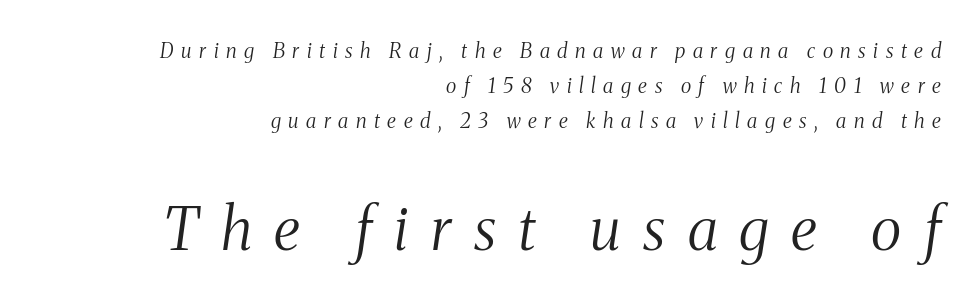
If you drew a ruler down the right edge, every line would touch it. On a weight scale, this lands at 450 or below. Emphasis-style slanted type is in use. Compared with typical body copy, the letter spacing here is much looser. The rendering uses natural spacing where letterforms have individual widths.
